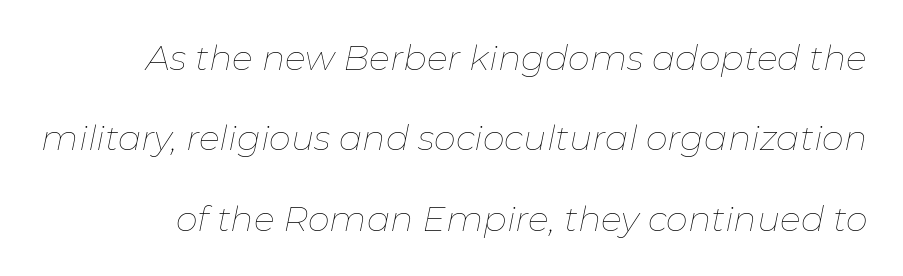
Q: Is the text bold? A: No.
Q: Is the text italic (slanted)? A: Yes, it leans right by about 11 degrees.
Q: Is the text underlined? A: No.
Q: Is the spacing between letters normal or unusually wide? A: Normal.
Q: Is the spacing between lines tight, normal or loose? A: Loose.
Q: Width (condensed, normal, or wide)? A: Normal.
Q: Stroke contrast? A: Low.
Q: x-height? A: Medium.
Q: Monospaced? A: No.
